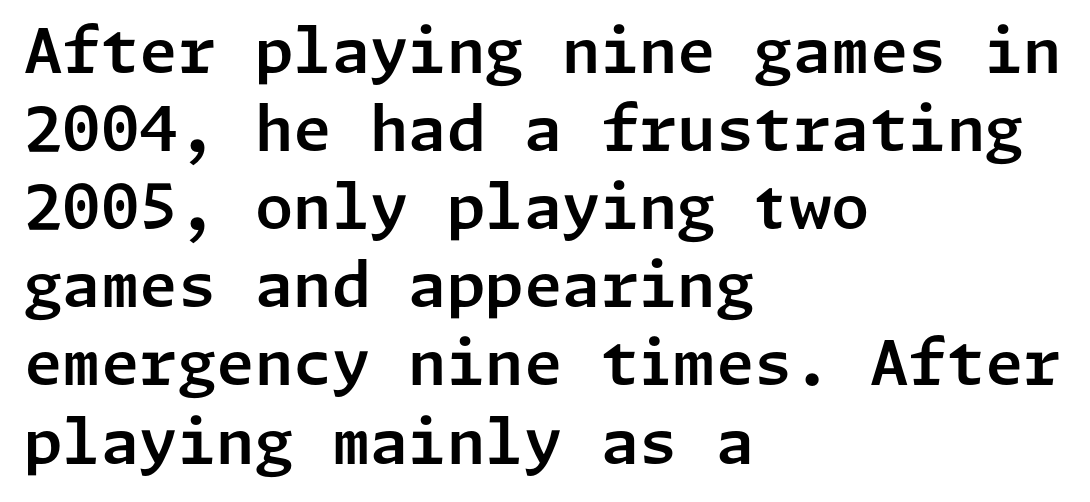
The image shows 62 px sans-serif type, upright; set left-aligned, normal line spacing (1.26x), normal letter spacing, not underlined; low stroke contrast and a medium x-height.
